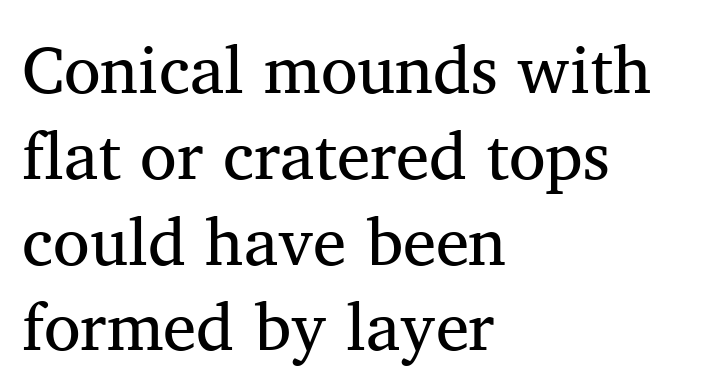
{"serif": "yes", "italic": "no", "bold": "no", "weight": "regular", "width": "normal", "stroke_contrast": "medium", "x_height": "medium", "monospaced": "no", "underline": "no", "align": "left", "line_spacing": "normal", "line_spacing_ratio": 1.28, "letter_spacing": "normal", "letter_spacing_em": 0.0, "glyph_px": 67}
